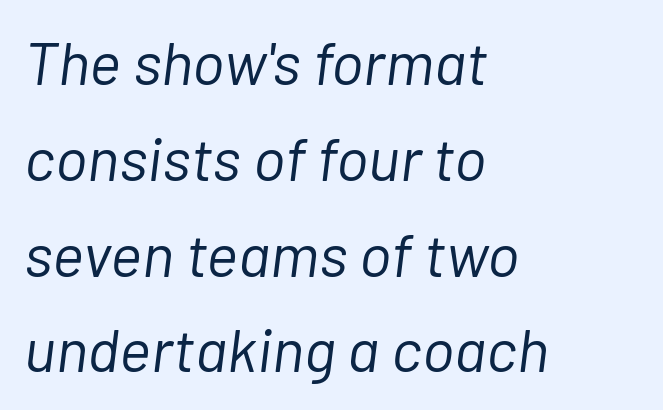
The image shows 61 px light type, italic (leaning right); set left-aligned, normal line spacing (1.57x), normal letter spacing, not underlined; low stroke contrast and a medium x-height.
